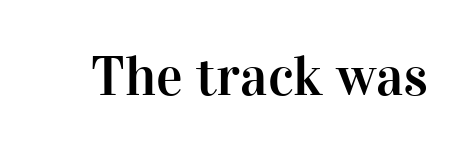
The image shows 56 px serif type, upright; set normal letter spacing, not underlined; high stroke contrast and a medium x-height.
